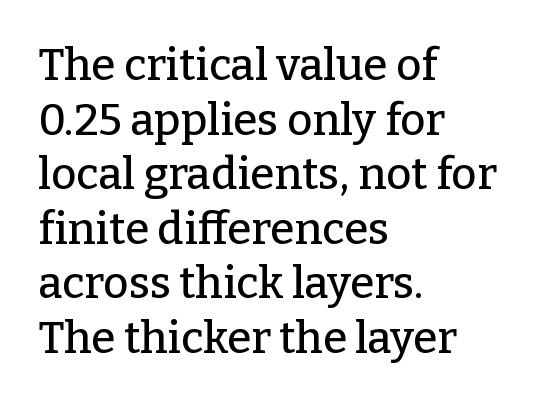
The image shows 44 px serif type, upright; set left-aligned, line spacing 1.24x, normal letter spacing, not underlined; low stroke contrast and a medium x-height.
